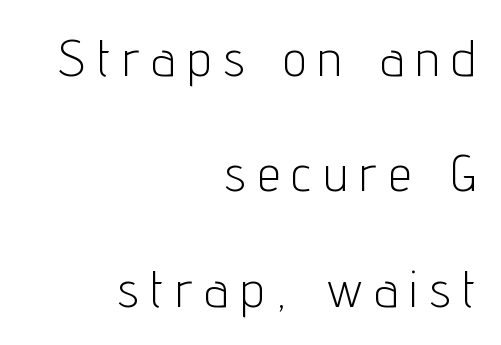
Nope, no serifs anywhere on these letters. Is the type heavy? It reads as light-to-regular instead. Honestly, the letter spacing is so wide it's the main thing you notice. The text block is weighted toward the right margin, trailing off unevenly leftward. Unmarked baselines from the first word to the last.
